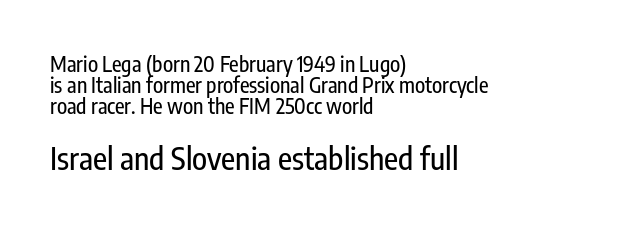
Unlike italic type, these characters show no tilt at all. Rule under the text: the space is simply empty. The designer went with a sans here, leaving each stem footless. Does the leading feel generous? Not at all — it's pinched. The more generous point size was reserved for the lower chunk.
